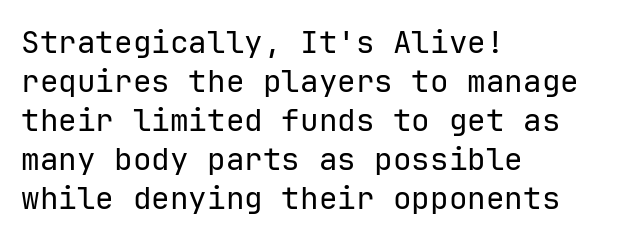
The image shows 31 px regular-weight sans-serif type, upright; set left-aligned, normal line spacing (1.26x), normal letter spacing, not underlined; low stroke contrast and a medium x-height.
